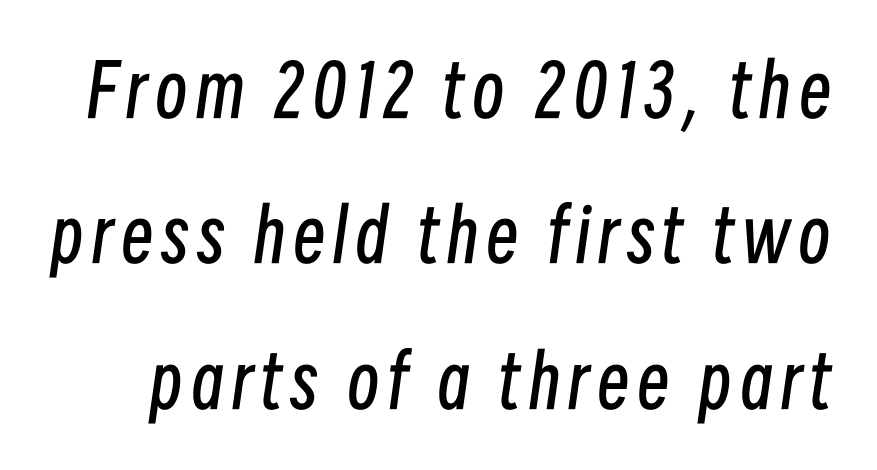
Yep, that's italic — everything's leaning. The passage shown is typed in a proportional face where columns would drift. The zone under the glyphs is completely vacant. This reads as an unemphasized weight, regular at the heaviest. The vertical gap from one line to the next is large.
